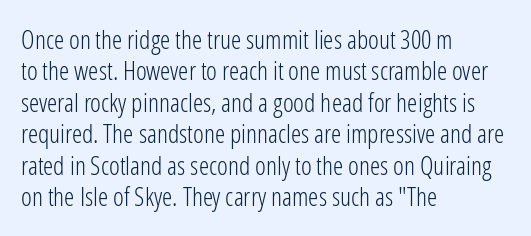
{"italic": "no", "bold": "no", "underline": "no", "align": "left", "line_spacing_ratio": 1.21, "letter_spacing": "normal", "letter_spacing_em": 0.0, "glyph_px": 26}
